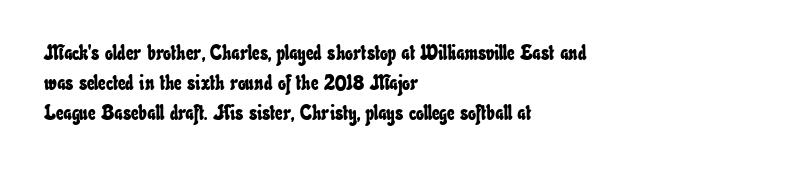
Q: Is the text underlined? A: No.
Q: How is the paragraph aligned? A: Left-aligned.
Q: Is the spacing between letters normal or unusually wide? A: Normal.
Q: Is the spacing between lines tight, normal or loose? A: Normal.
